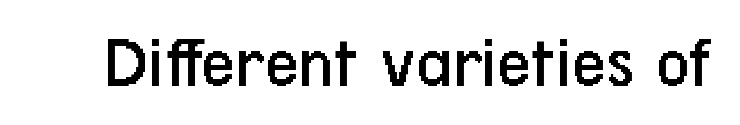
Q: Is the text bold? A: No.
Q: Is the text italic (slanted)? A: No, it is upright.
Q: Is the typeface a serif or a sans-serif typeface? A: Sans-serif.
Q: Is the text underlined? A: No.
Q: Is the spacing between letters normal or unusually wide? A: Normal.
Q: Width (condensed, normal, or wide)? A: Condensed.
Q: Stroke contrast? A: Low.
Q: x-height? A: Medium.
Q: Monospaced? A: No.
